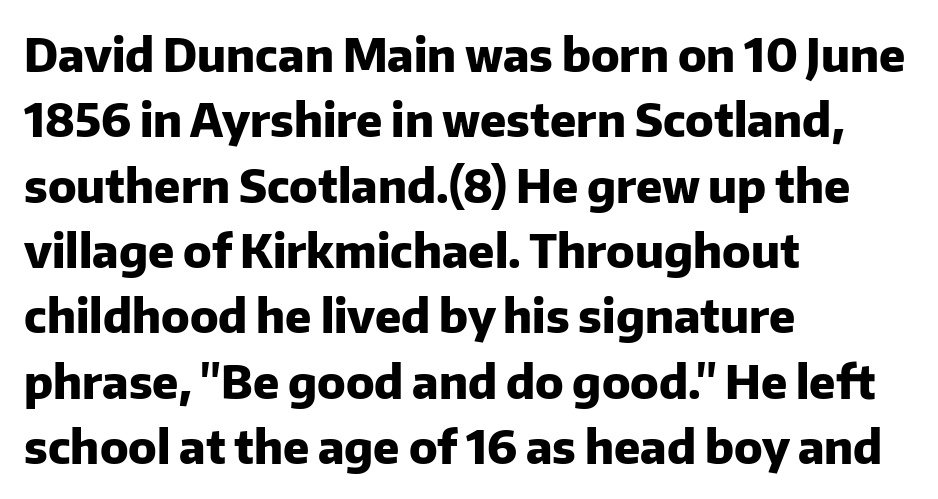
The image shows 46 px heavy sans-serif type, upright; set left-aligned, normal line spacing (1.42x), normal letter spacing, not underlined; low stroke contrast and a medium x-height.
